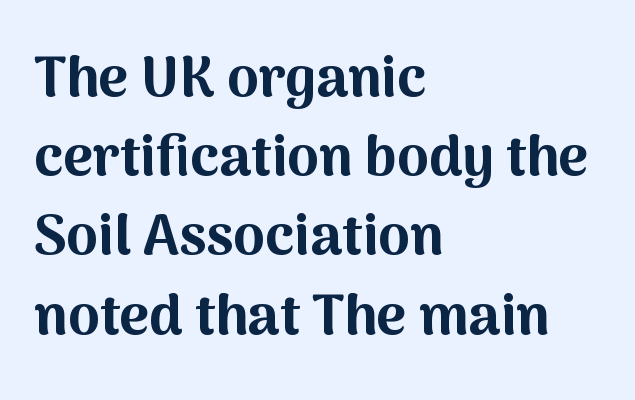
{"serif": "no", "italic": "no", "bold": "yes", "weight": "bold", "width": "normal", "stroke_contrast": "medium", "x_height": "medium", "monospaced": "no", "underline": "no", "align": "left", "line_spacing": "normal", "line_spacing_ratio": 1.39, "letter_spacing": "normal", "letter_spacing_em": 0.0, "glyph_px": 57}
